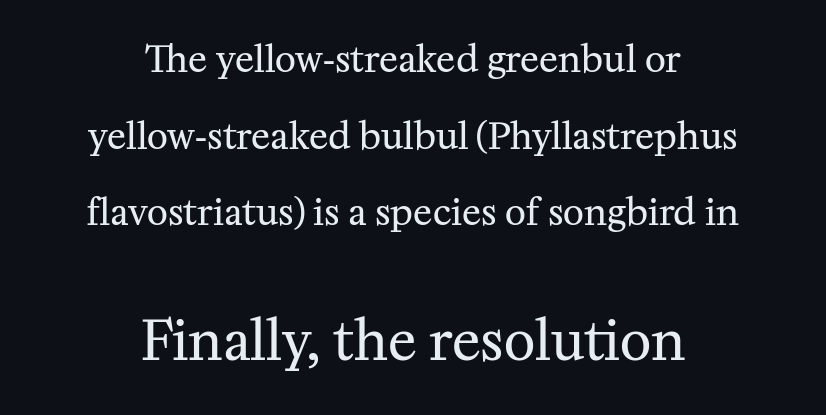
Q: Is the text bold? A: No.
Q: Is the text italic (slanted)? A: No, it is upright.
Q: Is the typeface a serif or a sans-serif typeface? A: Serif.
Q: Is the text underlined? A: No.
Q: How is the paragraph aligned? A: Centered.
Q: Is the spacing between letters normal or unusually wide? A: Normal.
Q: Is the spacing between lines tight, normal or loose? A: Loose.
Q: Which block of text is set in a larger size, the first (top) or the second (bottom)? A: The second (bottom) one.
Q: Width (condensed, normal, or wide)? A: Normal.
Q: Stroke contrast? A: Medium.
Q: x-height? A: Medium.
Q: Monospaced? A: No.
